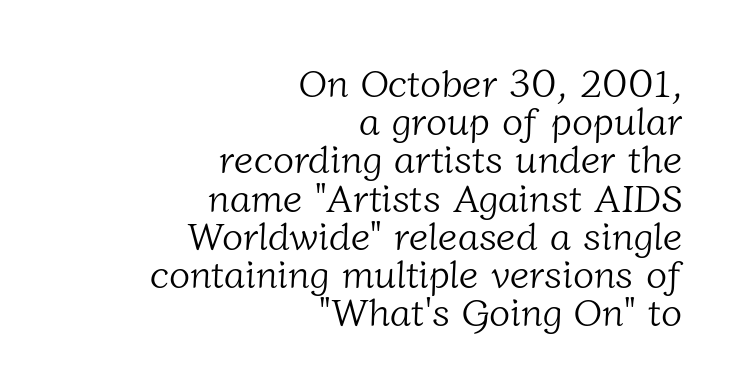
The image shows 39 px light serif type; set right-aligned, tight line spacing (0.98x), normal letter spacing, not underlined; low stroke contrast and a medium x-height.
